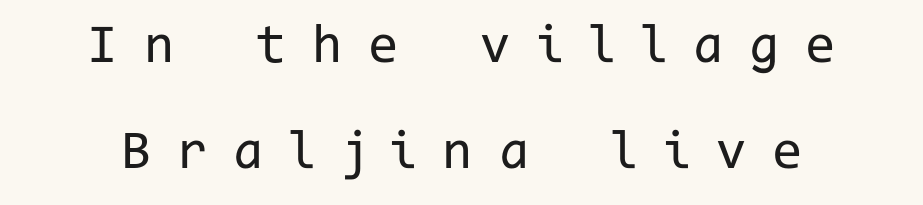
The image shows 55 px regular-weight sans-serif type, upright, monospaced; set centered, loose line spacing (1.93x), unusually wide letter spacing (+0.47 em), not underlined; low stroke contrast and a medium x-height.
